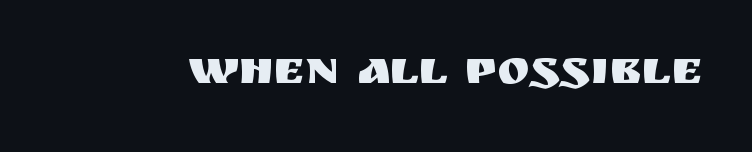
Posture: vertical. The foot of each line stays bare and open. The rendering shows plain stroke endings on the letterforms — a sans-serif design. The face used here is proportionally spaced, like ordinary book or web type.
